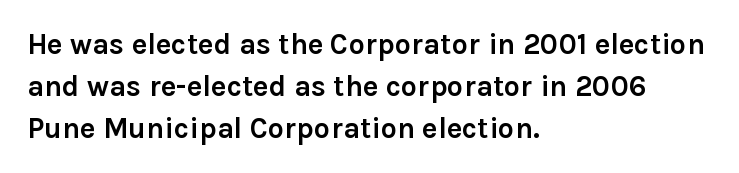
The image shows 29 px semibold sans-serif type, upright; set left-aligned, normal line spacing (1.44x), normal letter spacing, not underlined; low stroke contrast and a medium x-height.
